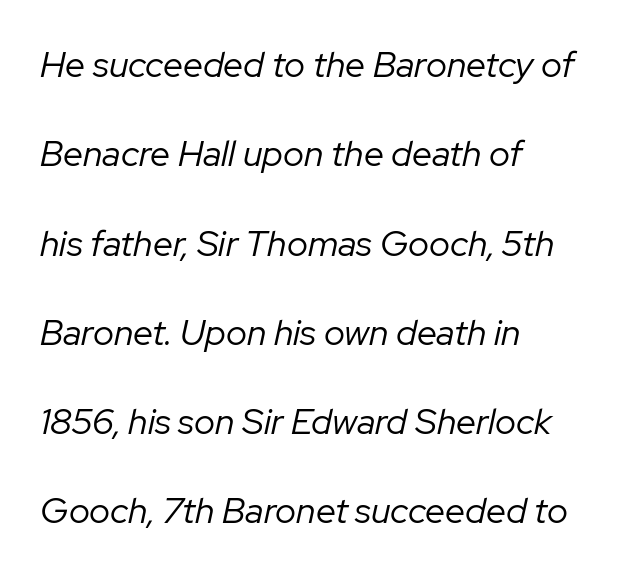
Q: Is the text bold? A: No.
Q: Is the text italic (slanted)? A: Yes, it leans right by about 12 degrees.
Q: Is the text underlined? A: No.
Q: How is the paragraph aligned? A: Left-aligned.
Q: Is the spacing between letters normal or unusually wide? A: Normal.
Q: Is the spacing between lines tight, normal or loose? A: Loose.
Q: Width (condensed, normal, or wide)? A: Normal.
Q: Stroke contrast? A: Low.
Q: x-height? A: Medium.
Q: Monospaced? A: No.
